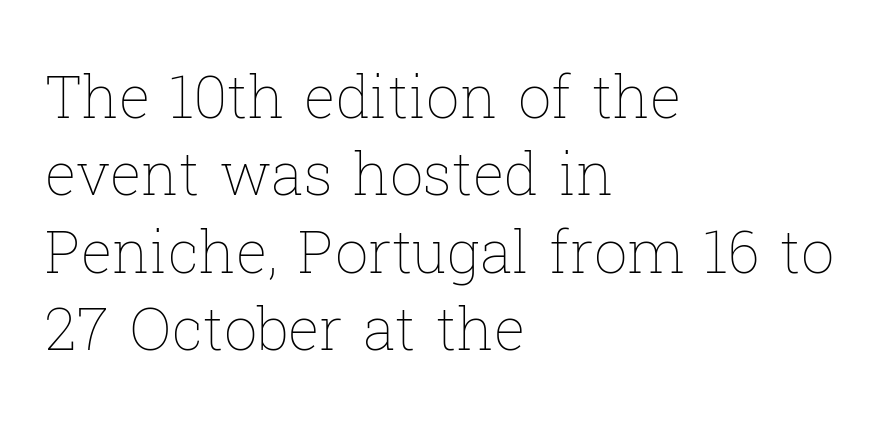
In CSS terms this would be text-align: left. Words float on clear page, feet unadorned. Stem width sits at or under what a default text font uses. The leading is moderate, giving the passage an even texture. The lettering stays uniformly vertical, giving the passage a roman look.
